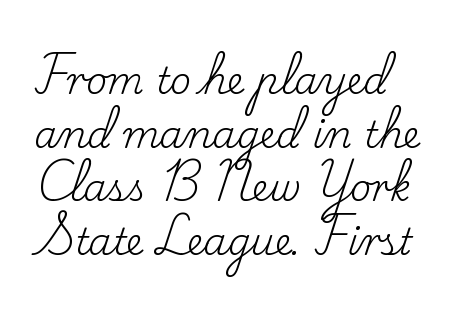
Q: Is the text bold? A: No.
Q: Is the text italic (slanted)? A: Yes.
Q: Is the typeface a serif or a sans-serif typeface? A: Serif.
Q: Is the text underlined? A: No.
Q: How is the paragraph aligned? A: Left-aligned.
Q: Is the spacing between letters normal or unusually wide? A: Normal.
Q: Is the spacing between lines tight, normal or loose? A: Normal.
Q: Width (condensed, normal, or wide)? A: Normal.
Q: Stroke contrast? A: Low.
Q: x-height? A: Small.
Q: Monospaced? A: No.
